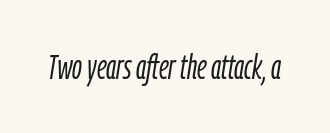
{"italic": "yes", "lean": "right", "slant_degrees": 9, "bold": "no", "weight": "light", "width": "condensed", "stroke_contrast": "low", "x_height": "medium", "monospaced": "no", "underline": "no", "letter_spacing": "normal", "letter_spacing_em": 0.0, "glyph_px": 34}
